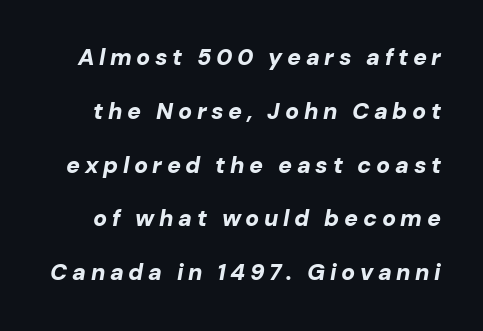
Plenty of ink on the page — the face is bold. A clean baseline with only descenders dipping below it. The tracking reads as deliberately expanded to a designer's eye. The font's italic variant was chosen for this text.
